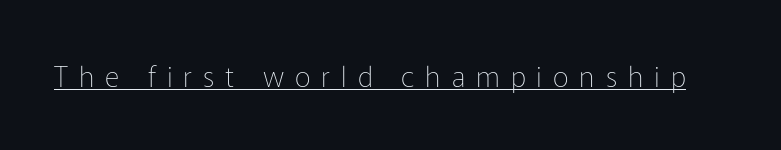
The image shows 28 px thin sans-serif type, upright; set unusually wide letter spacing (+0.39 em), underlined; low stroke contrast and a medium x-height.
